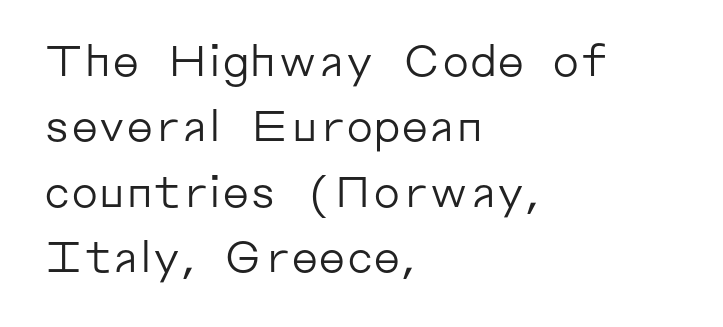
The letters sit at their default tracking, neither squeezed nor spread. A typesetter would label this face a sans. Compared with a centered layout, this one pins lines to the left instead. Is this a fixed-width face? No — the glyphs have proportional, varying widths.
